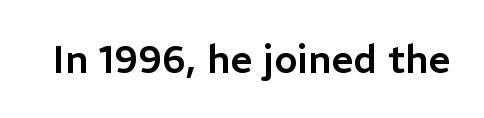
Vertical strokes here are truly vertical. Type without underlining. Here the designer chose a conventional face with non-uniform glyph widths. Font category for this specimen: sans-serif.
